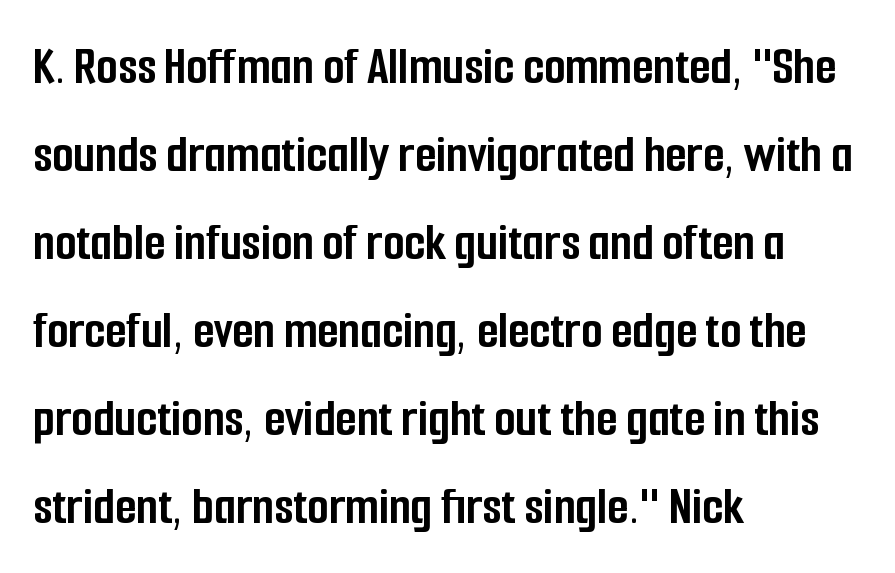
The image shows 55 px semibold, condensed sans-serif type, upright; set left-aligned, normal line spacing (1.6x), normal letter spacing, not underlined; low stroke contrast and a medium x-height.
